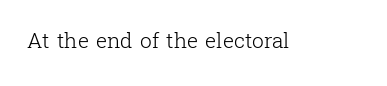
The image shows 21 px text type, upright; set normal letter spacing, not underlined.
